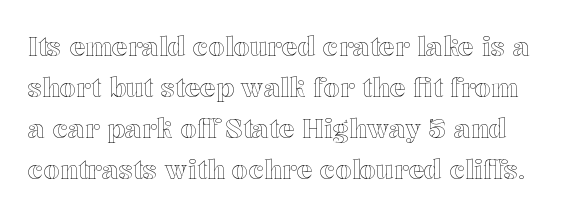
Interline gaps are of average width in this sample. Does extra space separate the letters? No, they use regular spacing. A clean baseline with only descenders dipping below it. Ordinary non-slanted type is in use.
